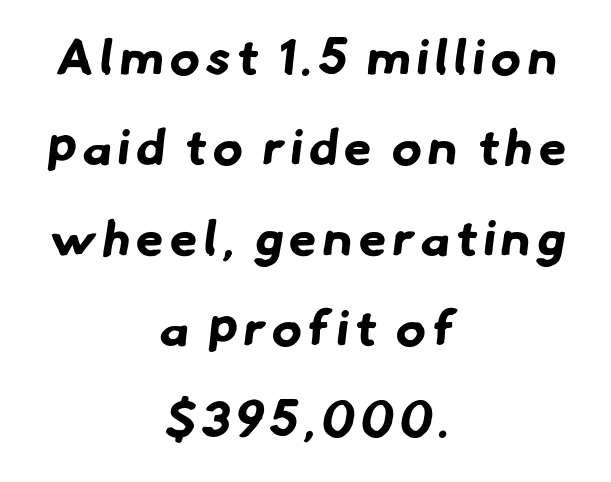
{"serif": "no", "bold": "yes", "weight": "bold", "width": "normal", "stroke_contrast": "low", "x_height": "small", "monospaced": "no", "underline": "no", "align": "center", "line_spacing_ratio": 1.81, "glyph_px": 50}
